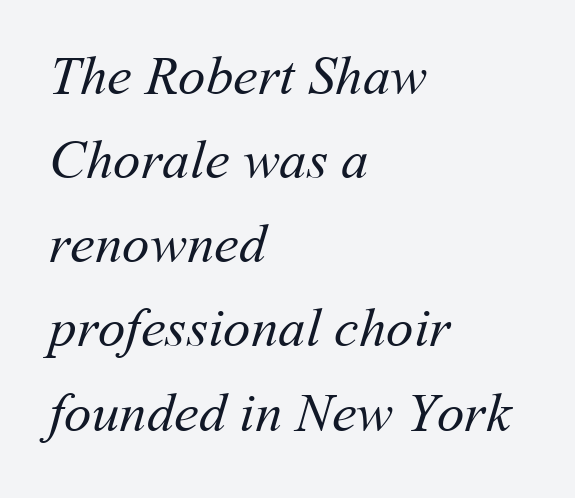
Here the designer chose a conventional face with non-uniform glyph widths. Summary of weight: not heavy and not bold. Successive baselines arrive at the customary interval. Compared with typical body copy, the letter spacing here is the same. Horizontally, the lines are justified to the leading edge only. Has an underline been added? It has not.
